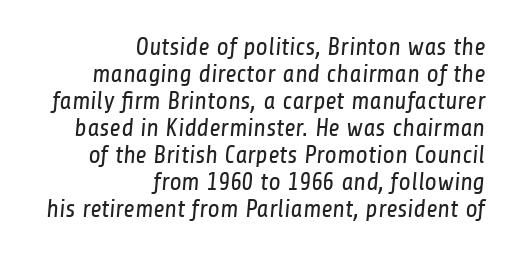
Leading is clearly below the norm, producing a dense column. This is not heavy type; no bold has been used. Look at the tracking — it's just the regular setting, nothing added. This sample is right-justified, so line beginnings fall wherever the words allow.
